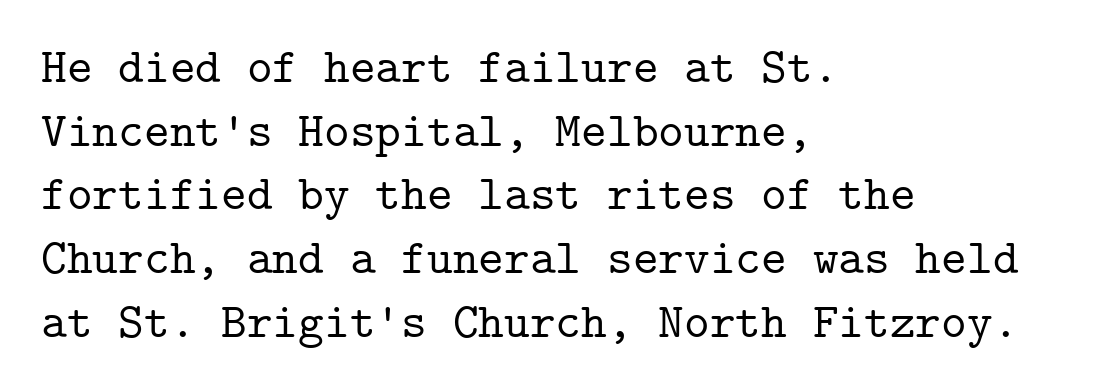
{"serif": "yes", "italic": "no", "width": "normal", "stroke_contrast": "low", "x_height": "medium", "monospaced": "yes", "underline": "no", "align": "left", "line_spacing": "normal", "line_spacing_ratio": 1.3, "letter_spacing": "normal", "letter_spacing_em": 0.0, "glyph_px": 49}
